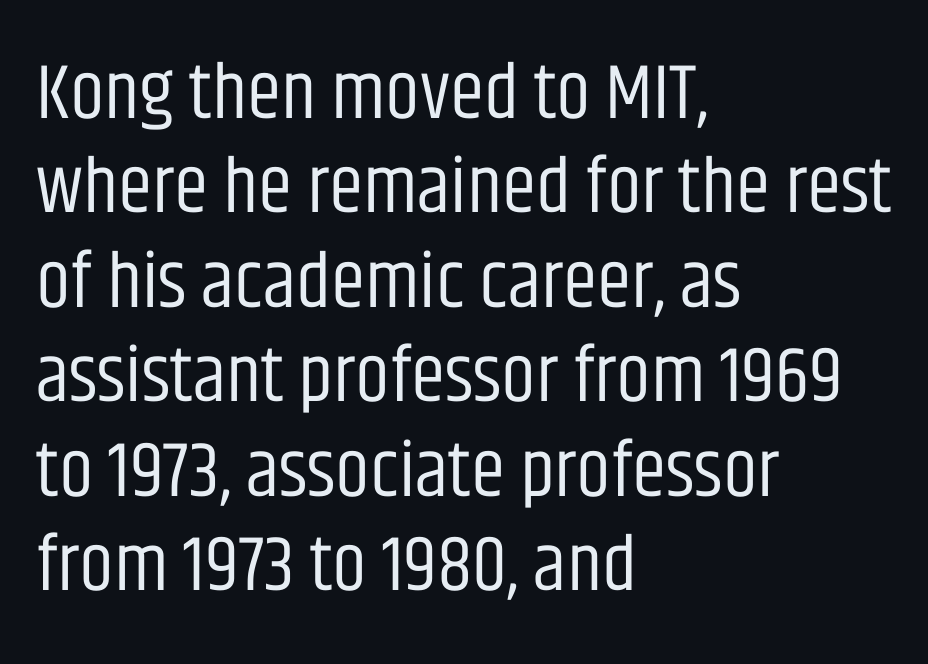
The image shows 78 px regular-weight, condensed sans-serif type, upright; set left-aligned, line spacing 1.21x, normal letter spacing, not underlined; low stroke contrast and a large x-height.
